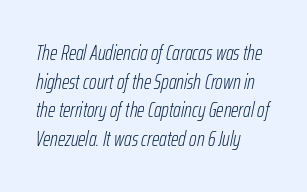
Characters follow at the spacing the type designer built in. Where is the straight margin? On the left. This reads as an unemphasized weight, regular at the heaviest. Decoration check: the copy has no underline.
